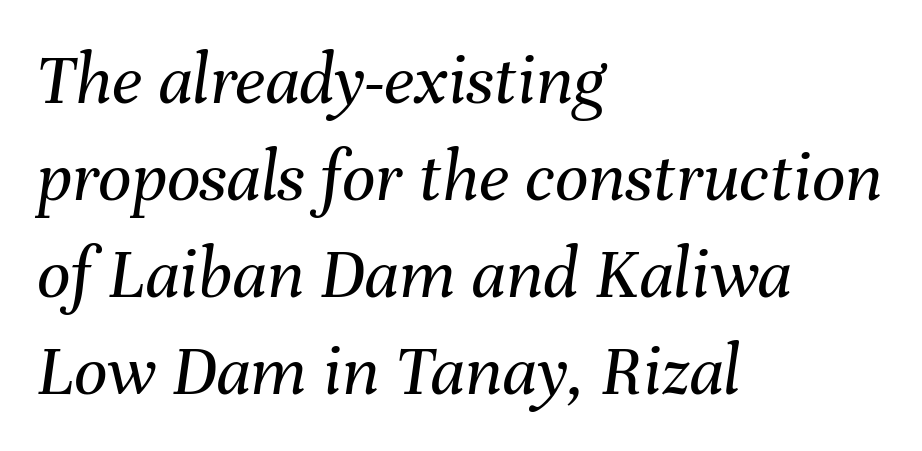
The image shows 74 px regular-weight type, italic (leaning right); set left-aligned, normal line spacing (1.31x), normal letter spacing, not underlined; medium stroke contrast and a medium x-height.
